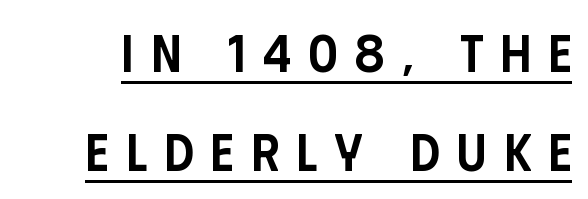
Q: Is the text bold? A: Semi-bold.
Q: Is the text italic (slanted)? A: No, it is upright.
Q: Is the typeface a serif or a sans-serif typeface? A: Sans-serif.
Q: Is the text underlined? A: Yes.
Q: Is the spacing between letters normal or unusually wide? A: Unusually wide.
Q: Width (condensed, normal, or wide)? A: Condensed.
Q: Stroke contrast? A: Low.
Q: x-height? A: Large.
Q: Monospaced? A: No.
